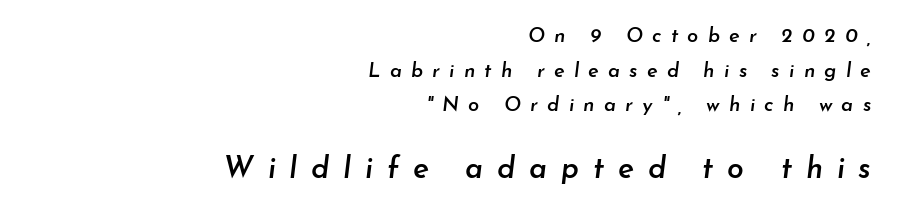
{"italic": "yes", "lean": "right", "slant_degrees": 7, "bold": "semi", "weight": "semibold", "width": "normal", "stroke_contrast": "low", "x_height": "small", "monospaced": "no", "underline": "no", "align": "right", "line_spacing_ratio": 1.73, "letter_spacing": "wide", "letter_spacing_em": 0.46, "larger_block": "second", "size_ratio": 1.5, "glyph_px": 30}
